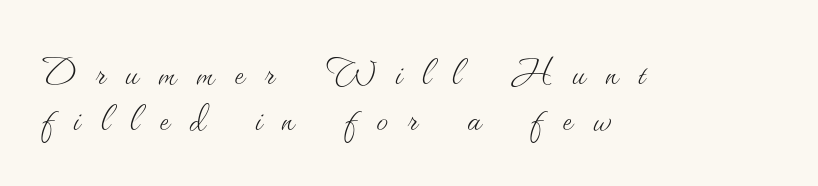
Q: Is the text bold? A: No.
Q: Is the text italic (slanted)? A: Yes.
Q: Is the text underlined? A: No.
Q: How is the paragraph aligned? A: Left-aligned.
Q: Is the spacing between letters normal or unusually wide? A: Unusually wide.
Q: Is the spacing between lines tight, normal or loose? A: Tight.
Q: Width (condensed, normal, or wide)? A: Normal.
Q: Stroke contrast? A: Medium.
Q: x-height? A: Small.
Q: Monospaced? A: No.
